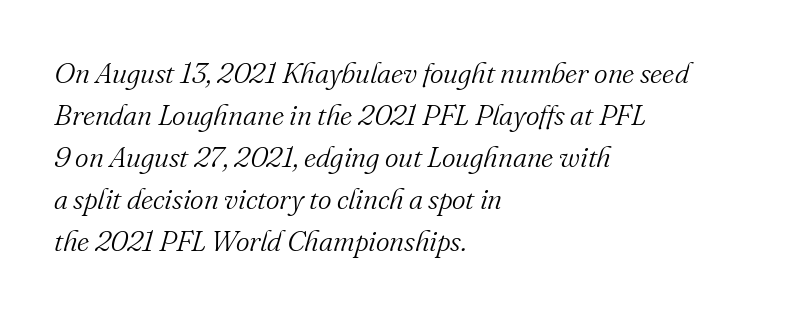
Normally led — the rows are evenly, conventionally spaced. The rendering uses natural spacing where letterforms have individual widths. It's the slanting kind of type. Vertical stems look standard width or narrower in stroke. Casual observation: everything's shoved over to the left. A serif font was chosen for this passage.
